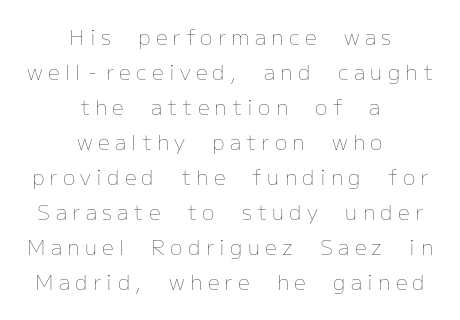
The image shows 21 px text type, upright; set centered, normal line spacing (1.67x), unusually wide letter spacing (+0.25 em), not underlined.
